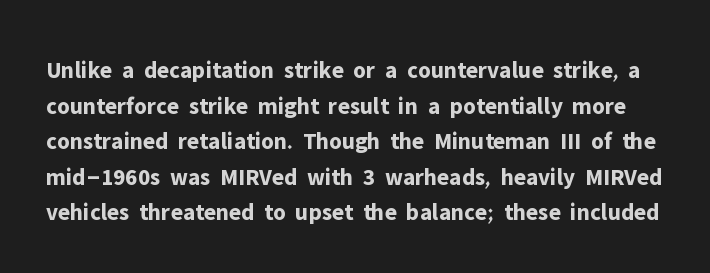
{"italic": "no", "bold": "yes", "underline": "no", "line_spacing": "normal", "line_spacing_ratio": 1.48, "letter_spacing": "normal", "letter_spacing_em": 0.0, "glyph_px": 24}
